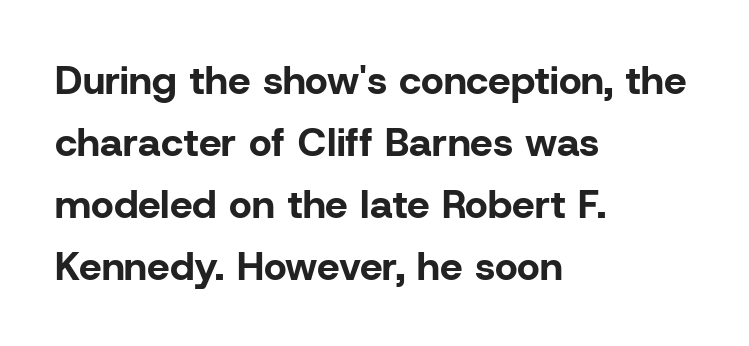
{"serif": "no", "italic": "no", "bold": "yes", "weight": "bold", "width": "normal", "stroke_contrast": "low", "x_height": "medium", "monospaced": "no", "underline": "no", "align": "left", "line_spacing": "normal", "line_spacing_ratio": 1.55, "letter_spacing": "normal", "letter_spacing_em": 0.0, "glyph_px": 40}
